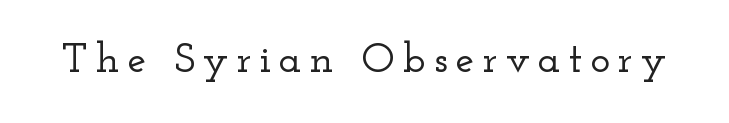
Do the characters align in a grid? No, the font is proportional. Do the letters lean? They stand straight. The space beneath each line is pristine and unruled. Unlike a clean sans, this face finishes its strokes with serifs.
